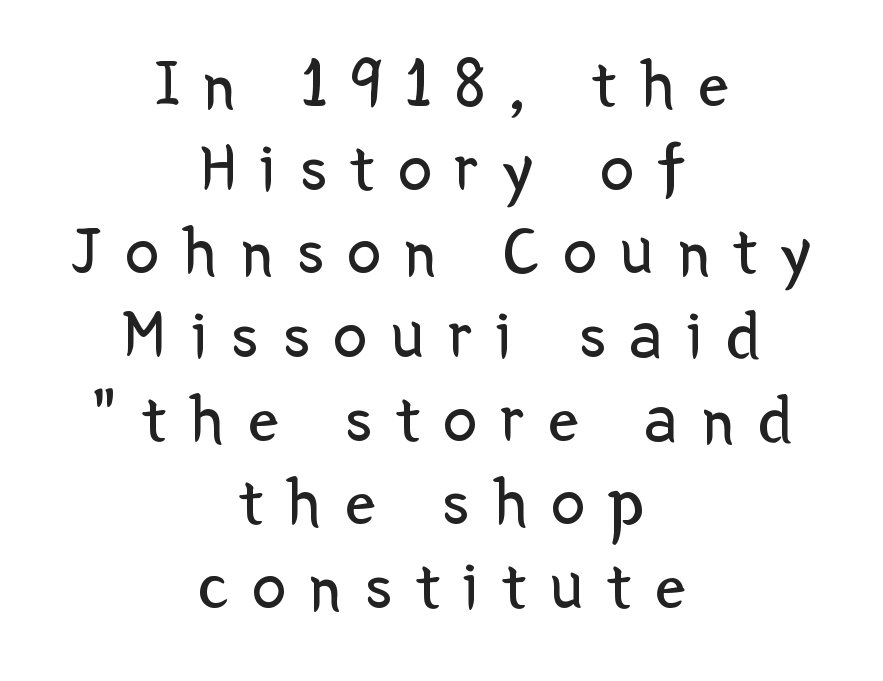
Stem width sits at or under what a default text font uses. The paragraph shown floats in the horizontal middle. The type family on display is of the sans-serif kind. Ascenders rise straight up at ninety degrees.
